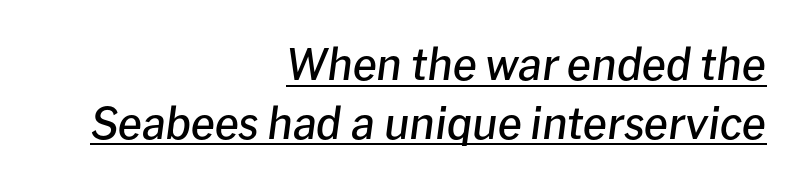
The image shows 43 px semibold type, italic (leaning right); set right-aligned, normal line spacing (1.37x), normal letter spacing, underlined; low stroke contrast and a medium x-height.
